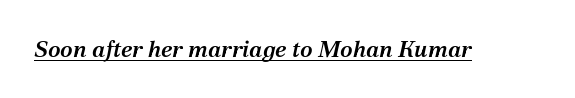
{"italic": "yes", "lean": "right", "slant_degrees": 12, "bold": "semi", "underline": "yes", "letter_spacing": "normal", "letter_spacing_em": 0.0, "glyph_px": 23}
